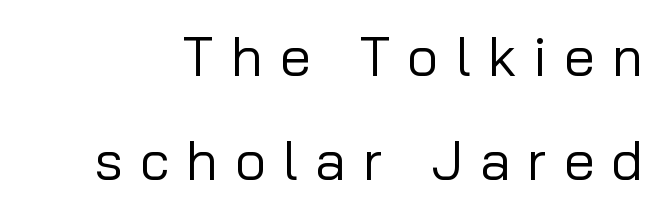
Q: Is the text bold? A: No.
Q: Is the text italic (slanted)? A: No, it is upright.
Q: Is the typeface a serif or a sans-serif typeface? A: Sans-serif.
Q: Is the text underlined? A: No.
Q: Is the spacing between letters normal or unusually wide? A: Unusually wide.
Q: Width (condensed, normal, or wide)? A: Normal.
Q: Stroke contrast? A: Low.
Q: x-height? A: Medium.
Q: Monospaced? A: No.
